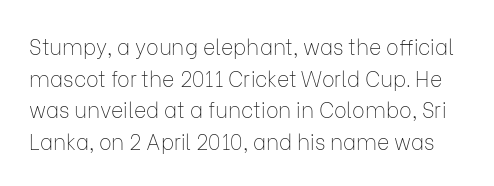
Q: Is the text bold? A: No.
Q: Is the text italic (slanted)? A: No, it is upright.
Q: Is the text underlined? A: No.
Q: Is the spacing between letters normal or unusually wide? A: Normal.
Q: Is the spacing between lines tight, normal or loose? A: Normal.
